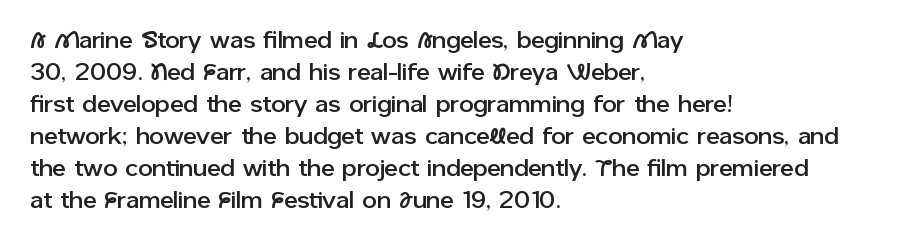
These lines are set flush left with a ragged right edge. Nope, not italic — everything's standing straight. Observe the ordinary spacing: letters are neighbours, not strangers. Vertically, the passage feels balanced, rows spaced as you'd expect. Has an underline been added? It has not.
